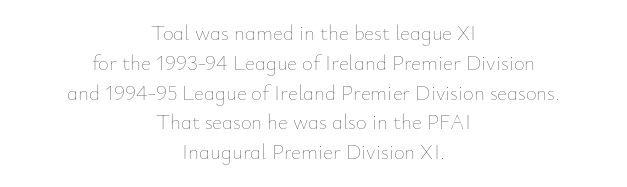
The image shows 21 px text type, upright; set centered, normal line spacing (1.42x), normal letter spacing, not underlined.
